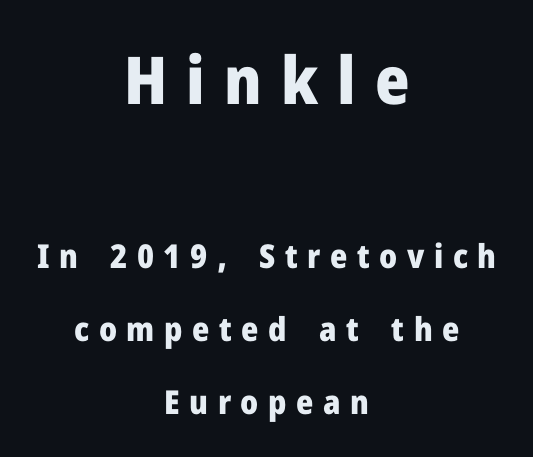
The image shows 66 px heavy sans-serif type, upright; set centered, loose line spacing (2.21x), unusually wide letter spacing (+0.29 em), not underlined; the first (top) block is 2.0x larger; low stroke contrast and a medium x-height.
